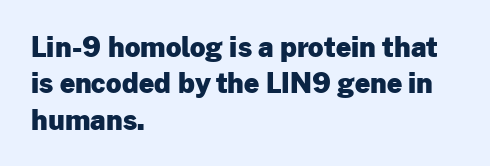
{"italic": "no", "bold": "yes", "underline": "no", "align": "left", "line_spacing": "normal", "line_spacing_ratio": 1.35, "letter_spacing": "normal", "letter_spacing_em": 0.0, "glyph_px": 27}
